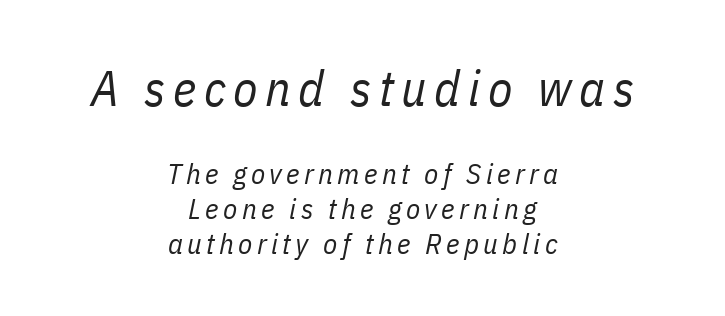
{"italic": "yes", "lean": "right", "slant_degrees": 11, "bold": "no", "weight": "regular", "width": "condensed", "stroke_contrast": "low", "x_height": "medium", "monospaced": "no", "underline": "no", "align": "center", "line_spacing_ratio": 1.2, "larger_block": "first", "size_ratio": 1.72, "glyph_px": 50}
